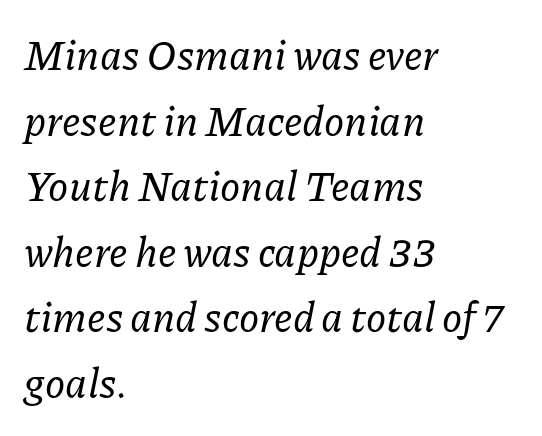
Do the characters align in a grid? No, the font is proportional. The lines in this sample share a left origin and differ only in where they stop. Each letter's strokes conclude with small projecting serifs. Has an underline been added? It has not.
